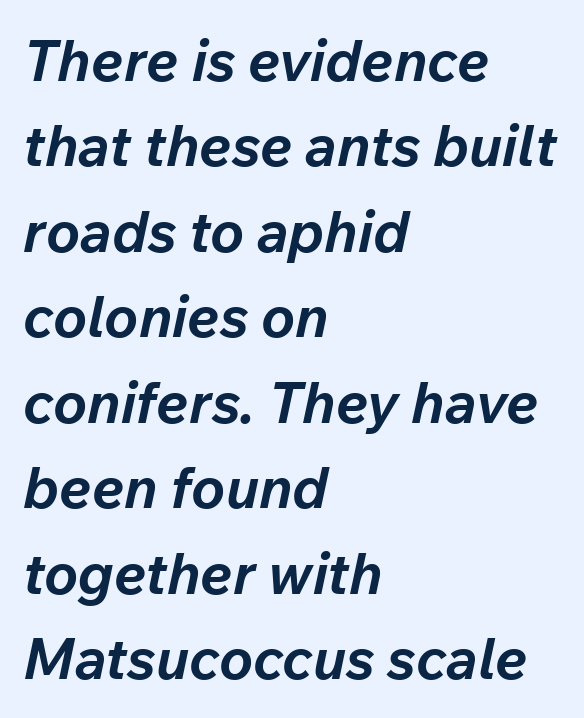
Q: Is the text bold? A: Yes.
Q: Is the text italic (slanted)? A: Yes, it leans right by about 12 degrees.
Q: Is the text underlined? A: No.
Q: How is the paragraph aligned? A: Left-aligned.
Q: Is the spacing between letters normal or unusually wide? A: Normal.
Q: Is the spacing between lines tight, normal or loose? A: Normal.
Q: Width (condensed, normal, or wide)? A: Normal.
Q: Stroke contrast? A: Low.
Q: x-height? A: Medium.
Q: Monospaced? A: No.
